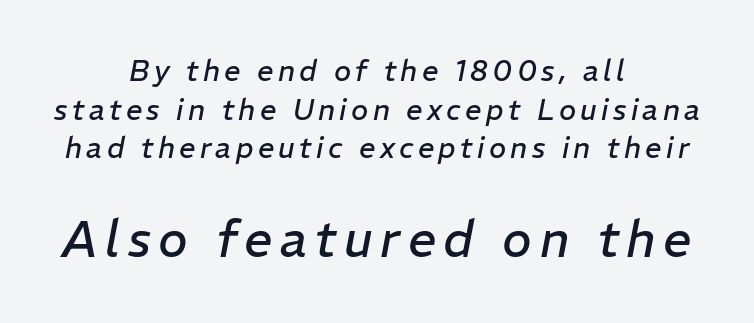
The glyphs are unaccompanied by any horizontal stroke below them. Every character sits at an angle, as italics do. Typeset on center — no edge is straight. Caption: upper text group reduced, lower text group enlarged.
